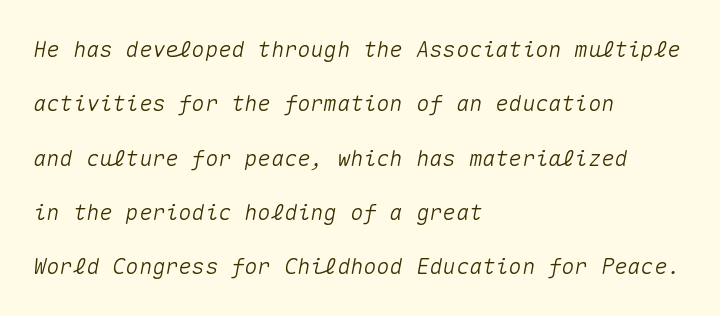
The image shows 22 px text type, italic (leaning right); set left-aligned, loose line spacing (2.47x), normal letter spacing, not underlined.
